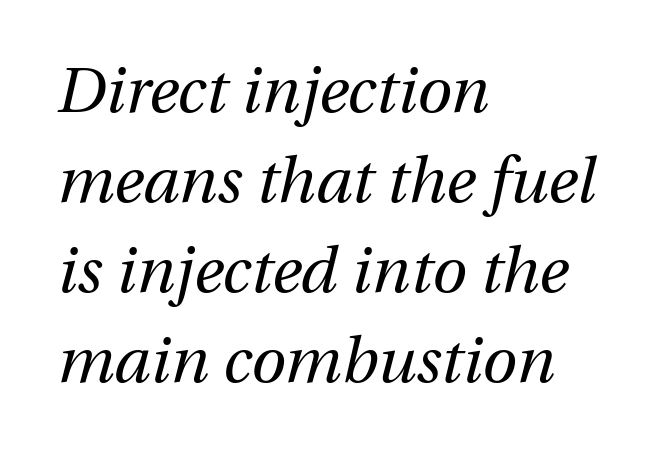
The image shows 63 px regular-weight type, italic (leaning right); set left-aligned, normal line spacing (1.43x), normal letter spacing, not underlined; medium stroke contrast and a medium x-height.
